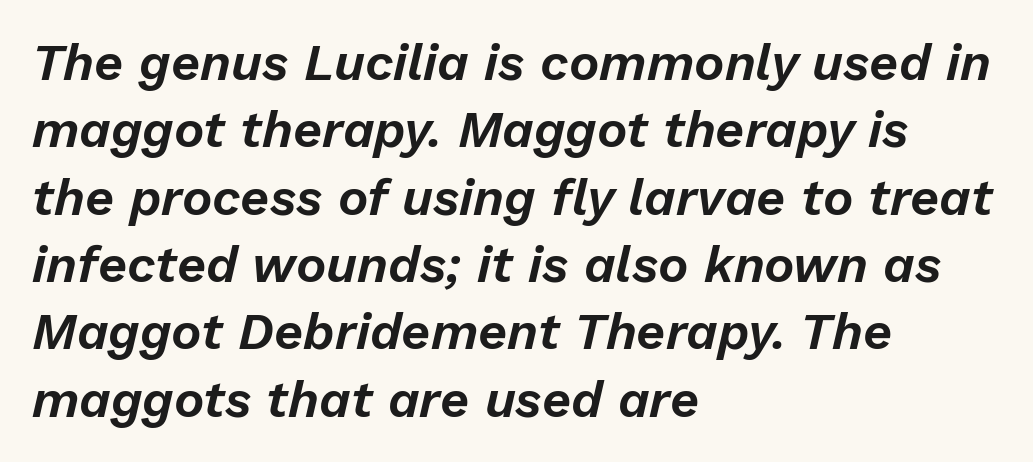
Q: Is the text italic (slanted)? A: Yes, it leans right by about 13 degrees.
Q: Is the text underlined? A: No.
Q: How is the paragraph aligned? A: Left-aligned.
Q: Is the spacing between letters normal or unusually wide? A: Normal.
Q: Is the spacing between lines tight, normal or loose? A: Normal.
Q: Width (condensed, normal, or wide)? A: Normal.
Q: Stroke contrast? A: Low.
Q: x-height? A: Medium.
Q: Monospaced? A: No.
